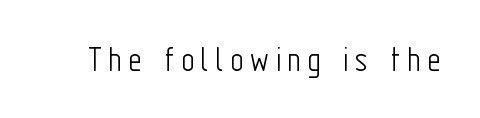
The font family rendered here belongs to the sans-serif group. Caption: face not bold, strokes unweighted. Quick note: underline off. Every stem runs plumb, perpendicular to the baseline.
